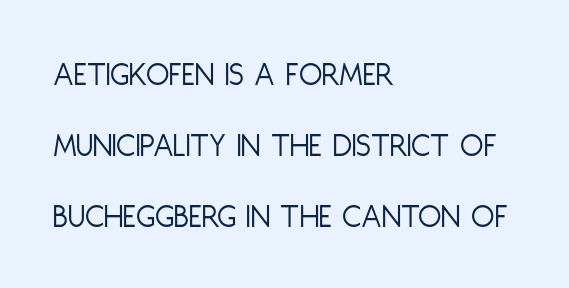
The image shows 34 px light, condensed sans-serif type, upright; set left-aligned, loose line spacing (2.09x), normal letter spacing, not underlined; low stroke contrast and a large x-height.
